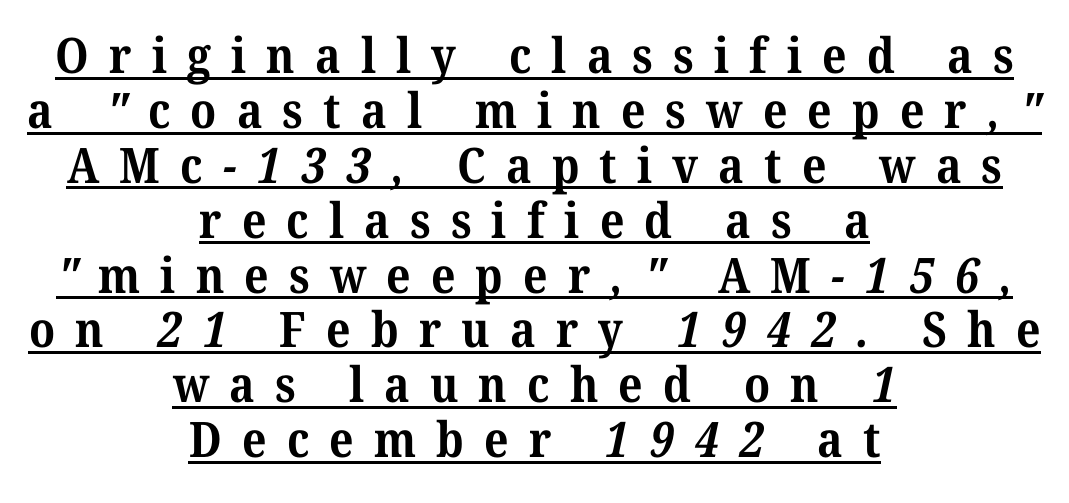
Caption: lettering with a line underneath. Students, observe: this is what under-led, compact text looks like. In CSS terms this would be text-align: center. Proportional: the letters do not fall into vertical columns.
